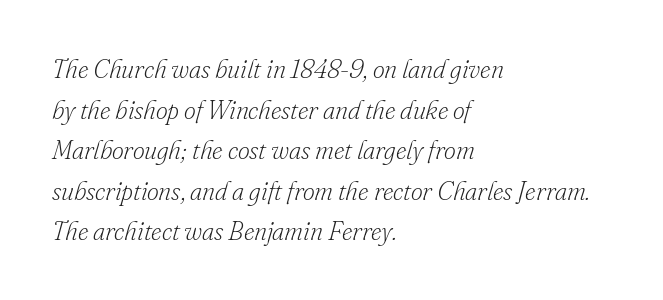
Q: Is the text bold? A: No.
Q: Is the text italic (slanted)? A: Yes, it leans right by about 16 degrees.
Q: Is the text underlined? A: No.
Q: How is the paragraph aligned? A: Left-aligned.
Q: Is the spacing between letters normal or unusually wide? A: Normal.
Q: Is the spacing between lines tight, normal or loose? A: Normal.
